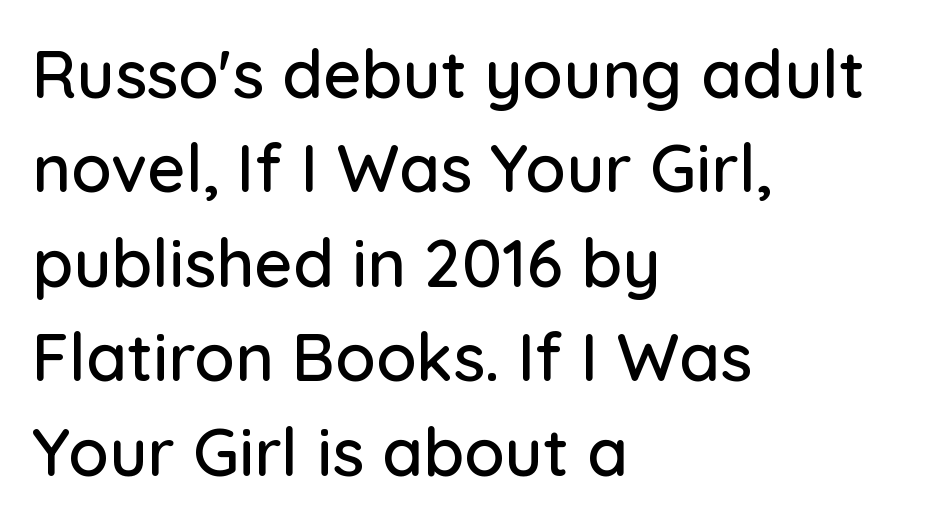
{"serif": "no", "italic": "no", "width": "normal", "stroke_contrast": "low", "x_height": "medium", "monospaced": "no", "underline": "no", "align": "left", "line_spacing": "normal", "line_spacing_ratio": 1.43, "letter_spacing": "normal", "letter_spacing_em": 0.0, "glyph_px": 66}
